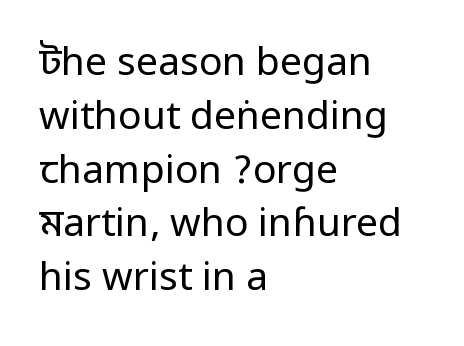
Vertical stems look standard width or narrower in stroke. Grotesque or geometric, the face here clearly has no serifs. Check under the words: just untouched page. The rag falls on the right side of this text block. Unlike italic type, these characters show no tilt at all. The block of text has a typical density, with ordinary space between rows.
